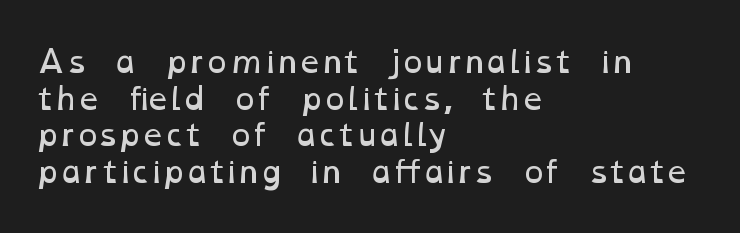
The image shows 30 px regular-weight, wide type; set left-aligned, line spacing 1.22x, normal letter spacing, not underlined; low stroke contrast and a medium x-height.
